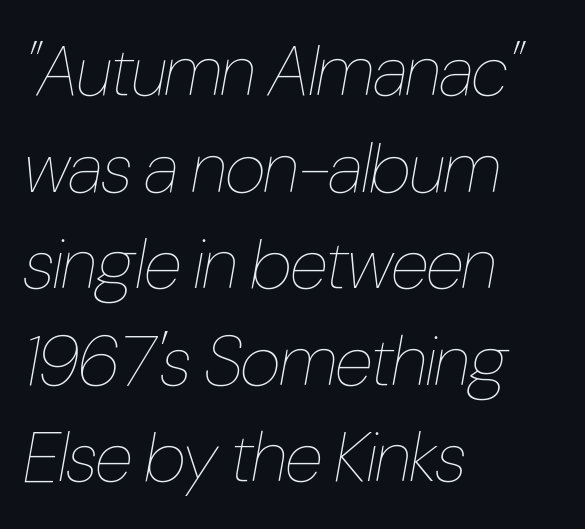
Q: Is the text bold? A: No.
Q: Is the text italic (slanted)? A: Yes, it leans right by about 10 degrees.
Q: Is the text underlined? A: No.
Q: How is the paragraph aligned? A: Left-aligned.
Q: Is the spacing between letters normal or unusually wide? A: Normal.
Q: Is the spacing between lines tight, normal or loose? A: Normal.
Q: Width (condensed, normal, or wide)? A: Condensed.
Q: Stroke contrast? A: Low.
Q: x-height? A: Medium.
Q: Monospaced? A: No.
